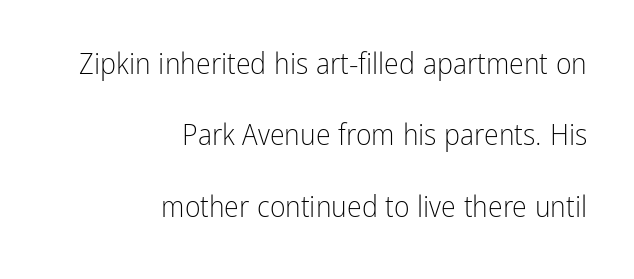
The block of text is sparse from top to bottom, with ample space between rows. Descenders are the only things crossing below the line. Letterform terminals end flat and unadorned throughout the passage. Note the varied advance widths — an 'i' is clearly narrower than an 'm'. These lines keep a tight, regular rhythm from letter to letter.
